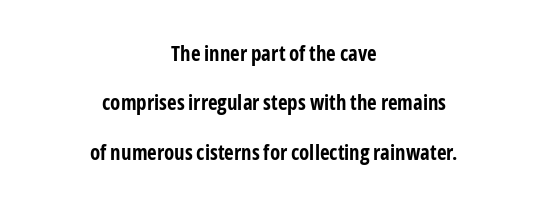
The image shows 21 px bold type, upright; set centered, loose line spacing (2.35x), normal letter spacing, not underlined.
